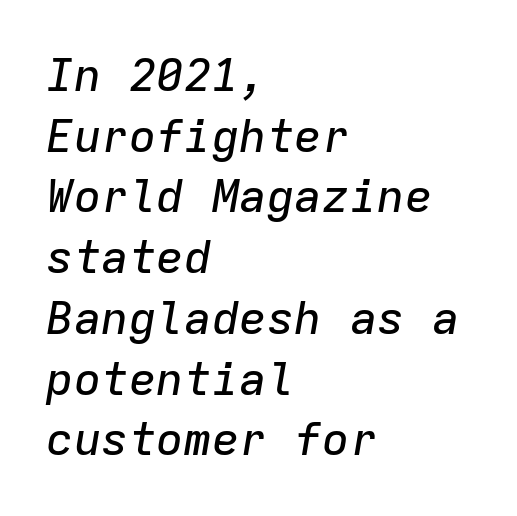
{"italic": "yes", "lean": "right", "slant_degrees": 9, "width": "normal", "stroke_contrast": "low", "x_height": "medium", "monospaced": "yes", "underline": "no", "align": "left", "line_spacing": "normal", "line_spacing_ratio": 1.32, "letter_spacing": "normal", "letter_spacing_em": 0.0, "glyph_px": 46}
